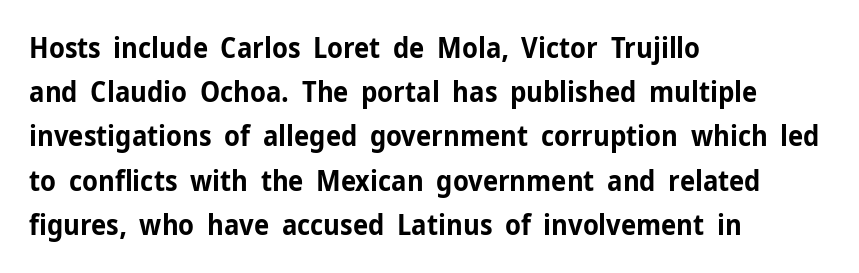
The image shows 28 px bold sans-serif type, upright; set left-aligned, normal line spacing (1.58x), normal letter spacing, not underlined; low stroke contrast and a medium x-height.
